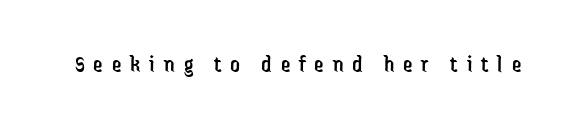
The image shows 24 px text type, upright; set unusually wide letter spacing (+0.37 em), not underlined.
